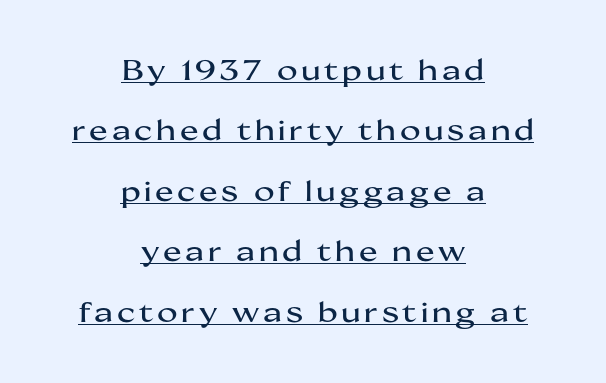
Q: Is the text italic (slanted)? A: No, it is upright.
Q: Is the text underlined? A: Yes.
Q: How is the paragraph aligned? A: Centered.
Q: Is the spacing between lines tight, normal or loose? A: Loose.
Q: Width (condensed, normal, or wide)? A: Wide.
Q: Stroke contrast? A: Medium.
Q: x-height? A: Medium.
Q: Monospaced? A: No.
